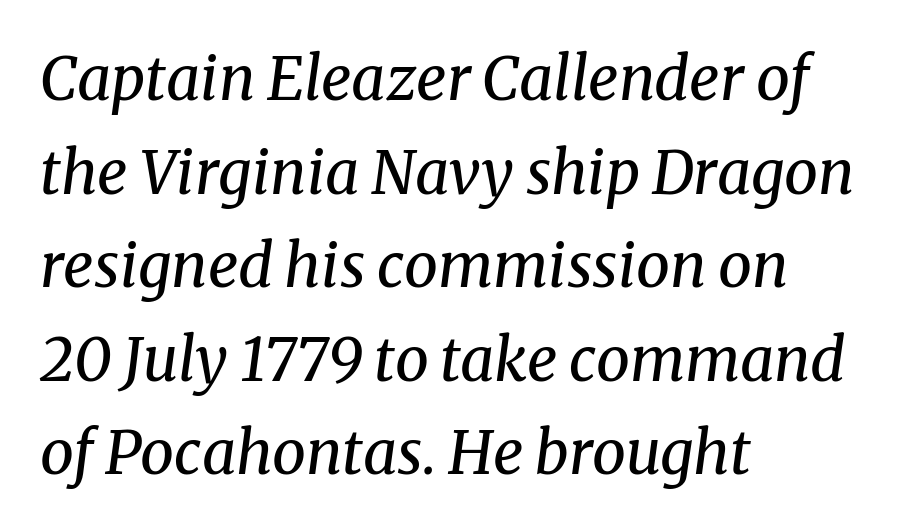
Q: Is the text bold? A: No.
Q: Is the text italic (slanted)? A: Yes, it leans right by about 8 degrees.
Q: Is the typeface a serif or a sans-serif typeface? A: Serif.
Q: Is the text underlined? A: No.
Q: How is the paragraph aligned? A: Left-aligned.
Q: Is the spacing between letters normal or unusually wide? A: Normal.
Q: Is the spacing between lines tight, normal or loose? A: Normal.
Q: Width (condensed, normal, or wide)? A: Normal.
Q: Stroke contrast? A: Medium.
Q: x-height? A: Medium.
Q: Monospaced? A: No.
